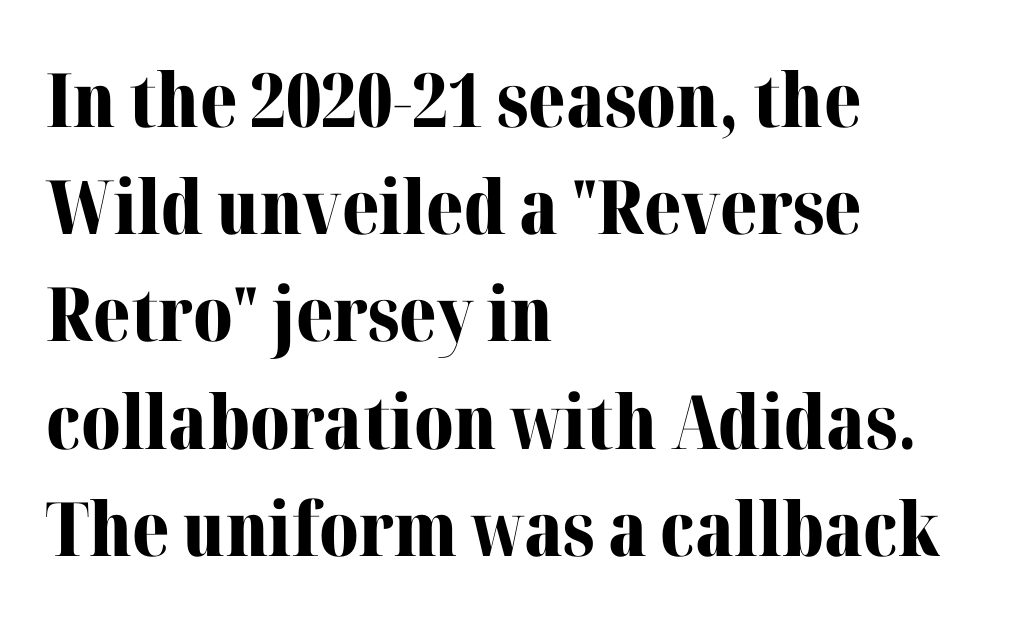
The zone under the glyphs is completely vacant. In terms of letterform style, serifs are clearly present. Spacing verdict: proportional, widths tailored to each character. Evenly set lines give the paragraph a standard silhouette. Each line starts at the same left margin while the right side varies. Weight check: bold — yes, fully.
